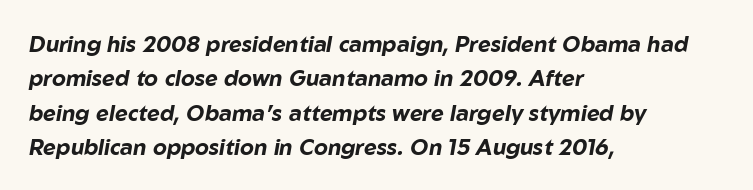
The image shows 22 px bold type, italic (leaning right); set left-aligned, normal line spacing (1.56x), normal letter spacing, not underlined.
